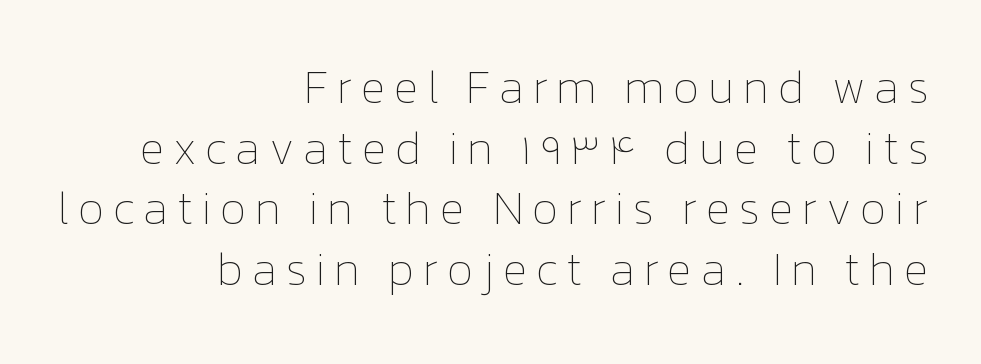
{"italic": "no", "bold": "no", "weight": "thin", "width": "normal", "stroke_contrast": "low", "x_height": "medium", "monospaced": "no", "underline": "no", "align": "right", "line_spacing": "normal", "line_spacing_ratio": 1.32, "glyph_px": 46}
